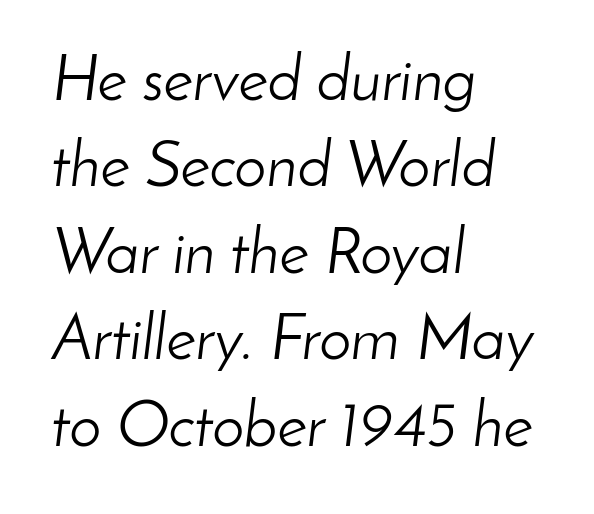
Q: Is the text bold? A: No.
Q: Is the text italic (slanted)? A: Yes, it leans right by about 8 degrees.
Q: Is the text underlined? A: No.
Q: How is the paragraph aligned? A: Left-aligned.
Q: Is the spacing between letters normal or unusually wide? A: Normal.
Q: Is the spacing between lines tight, normal or loose? A: Normal.
Q: Width (condensed, normal, or wide)? A: Normal.
Q: Stroke contrast? A: Low.
Q: x-height? A: Small.
Q: Monospaced? A: No.
